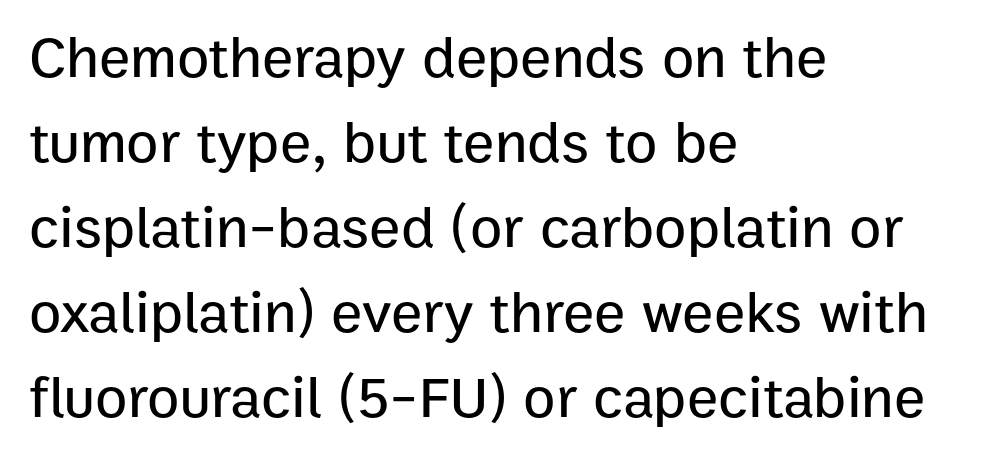
Q: Is the text italic (slanted)? A: No, it is upright.
Q: Is the typeface a serif or a sans-serif typeface? A: Sans-serif.
Q: Is the text underlined? A: No.
Q: How is the paragraph aligned? A: Left-aligned.
Q: Is the spacing between letters normal or unusually wide? A: Normal.
Q: Is the spacing between lines tight, normal or loose? A: Normal.
Q: Width (condensed, normal, or wide)? A: Normal.
Q: Stroke contrast? A: Low.
Q: x-height? A: Medium.
Q: Monospaced? A: No.
